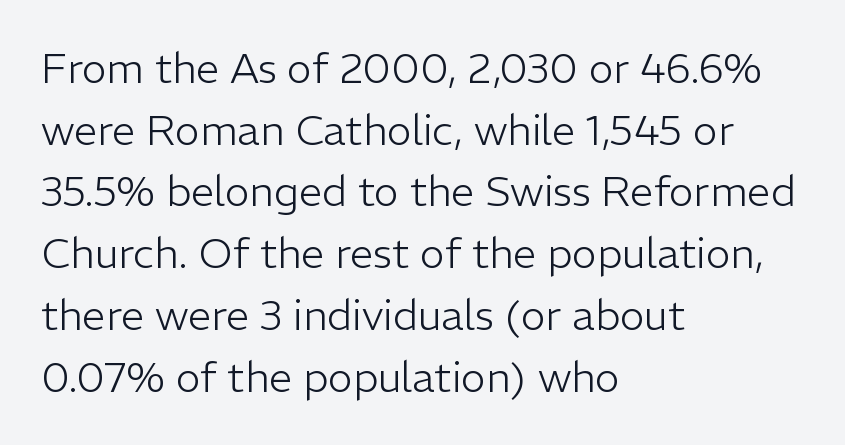
The image shows 42 px light sans-serif type, upright; set left-aligned, normal line spacing (1.47x), normal letter spacing, not underlined; low stroke contrast and a medium x-height.
